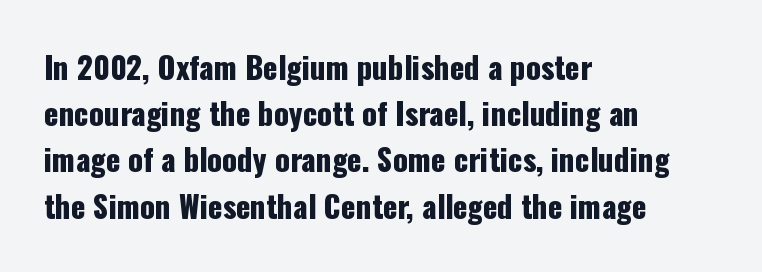
Q: Is the text italic (slanted)? A: No, it is upright.
Q: Is the typeface a serif or a sans-serif typeface? A: Sans-serif.
Q: Is the text underlined? A: No.
Q: How is the paragraph aligned? A: Left-aligned.
Q: Is the spacing between letters normal or unusually wide? A: Normal.
Q: Is the spacing between lines tight, normal or loose? A: Normal.
Q: Width (condensed, normal, or wide)? A: Condensed.
Q: Stroke contrast? A: Low.
Q: x-height? A: Medium.
Q: Monospaced? A: No.
